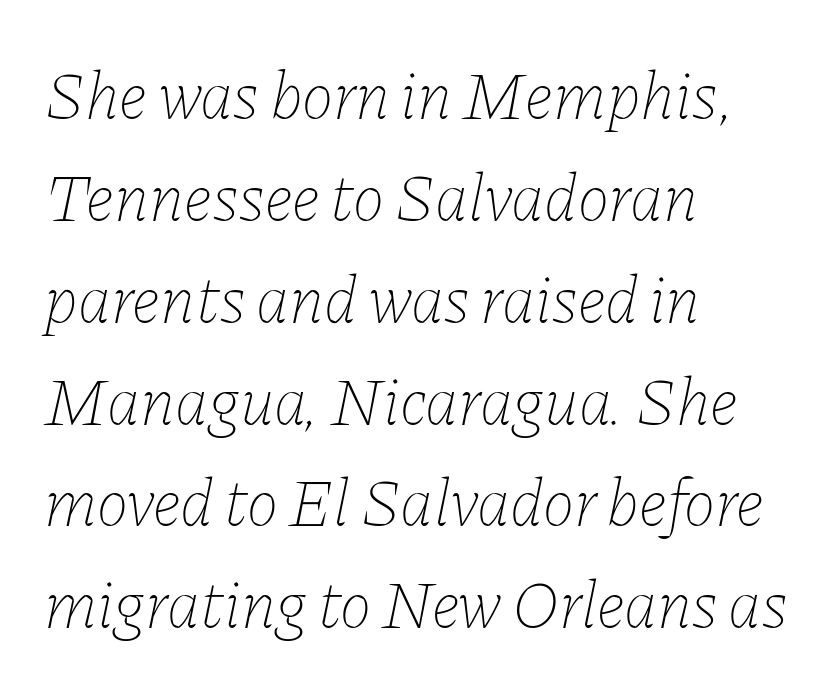
{"italic": "yes", "lean": "right", "slant_degrees": 11, "bold": "no", "weight": "thin", "width": "normal", "stroke_contrast": "low", "x_height": "medium", "monospaced": "no", "underline": "no", "align": "left", "line_spacing": "normal", "line_spacing_ratio": 1.52, "letter_spacing": "normal", "letter_spacing_em": 0.0, "glyph_px": 67}
